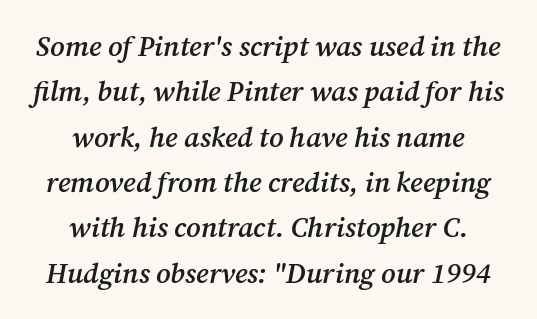
Q: Is the text bold? A: Semi-bold.
Q: Is the text italic (slanted)? A: Yes, it leans right by about 12 degrees.
Q: Is the typeface a serif or a sans-serif typeface? A: Serif.
Q: Is the text underlined? A: No.
Q: How is the paragraph aligned? A: Centered.
Q: Is the spacing between letters normal or unusually wide? A: Normal.
Q: Is the spacing between lines tight, normal or loose? A: Normal.
Q: Width (condensed, normal, or wide)? A: Normal.
Q: Stroke contrast? A: Medium.
Q: x-height? A: Medium.
Q: Monospaced? A: No.
